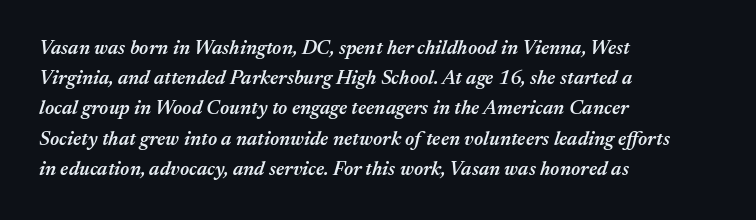
Q: Is the text bold? A: Semi-bold.
Q: Is the text italic (slanted)? A: Yes, it leans right by about 17 degrees.
Q: Is the text underlined? A: No.
Q: How is the paragraph aligned? A: Left-aligned.
Q: Is the spacing between letters normal or unusually wide? A: Normal.
Q: Is the spacing between lines tight, normal or loose? A: Normal.
